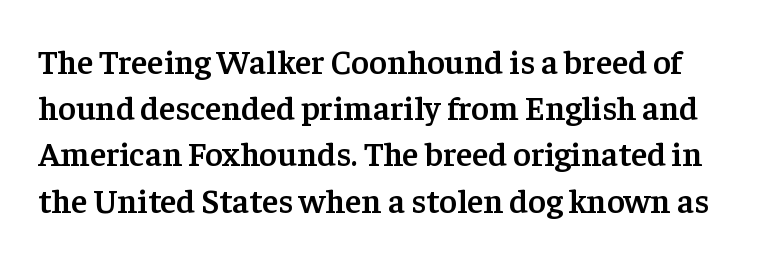
Looks like regular typesetting: each glyph gets only the width it needs. Classification — serif. Compared with typical body copy, the letter spacing here is the same. One glance says typical: line gaps are just what's usual. The area under the type is left untouched.
